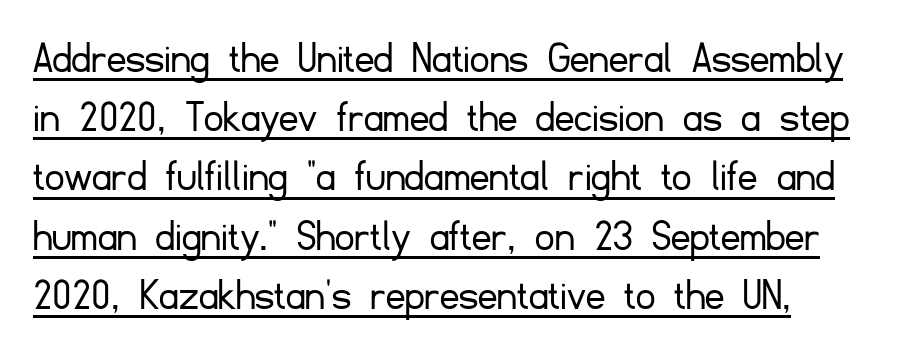
Q: Is the text bold? A: No.
Q: Is the text italic (slanted)? A: No, it is upright.
Q: Is the typeface a serif or a sans-serif typeface? A: Sans-serif.
Q: Is the text underlined? A: Yes.
Q: Is the spacing between letters normal or unusually wide? A: Normal.
Q: Is the spacing between lines tight, normal or loose? A: Normal.
Q: Width (condensed, normal, or wide)? A: Normal.
Q: Stroke contrast? A: Low.
Q: x-height? A: Small.
Q: Monospaced? A: No.
